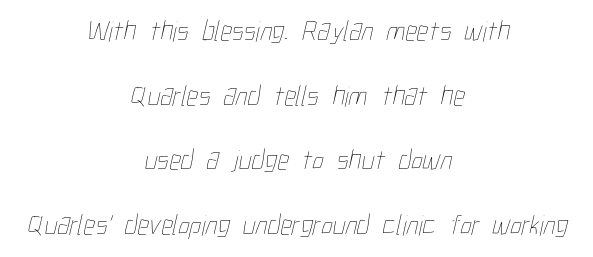
The image shows 29 px thin, condensed type; set centered, loose line spacing (2.23x), normal letter spacing, not underlined; low stroke contrast and a medium x-height.
